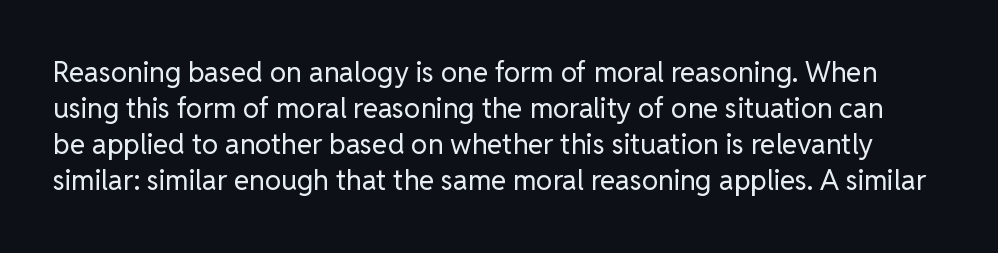
{"serif": "no", "italic": "no", "bold": "no", "weight": "regular", "width": "normal", "stroke_contrast": "low", "x_height": "medium", "monospaced": "no", "underline": "no", "line_spacing": "normal", "line_spacing_ratio": 1.29, "letter_spacing": "normal", "letter_spacing_em": 0.0, "glyph_px": 28}
